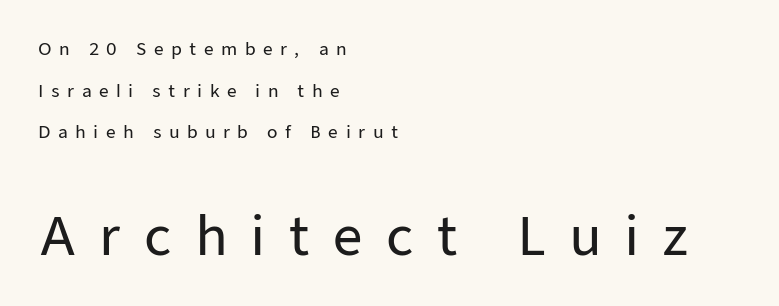
The image shows 52 px sans-serif type, upright; set left-aligned, loose line spacing (2.45x), unusually wide letter spacing (+0.43 em), not underlined; the second (bottom) block is 3.06x larger; low stroke contrast and a medium x-height.
